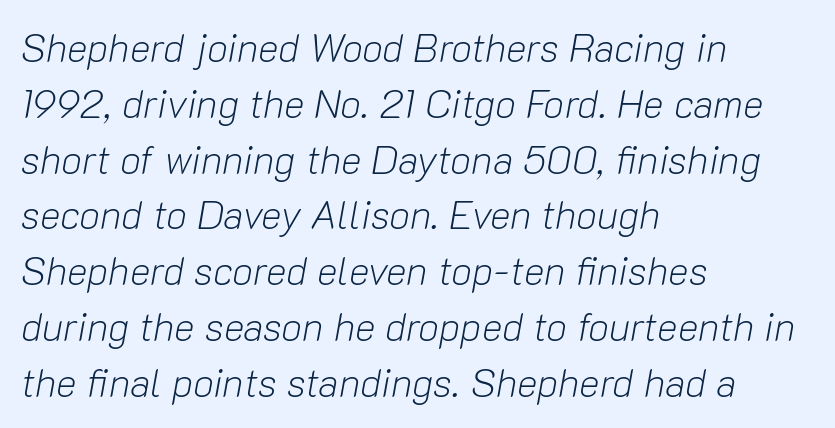
Rendered with sloped, italic letterforms. Vertical spacing — default. This sample has the flowing, uneven cadence of proportional lettering. Default kerning and tracking; the words read as compact shapes. A light-to-regular cut is what we see here.
